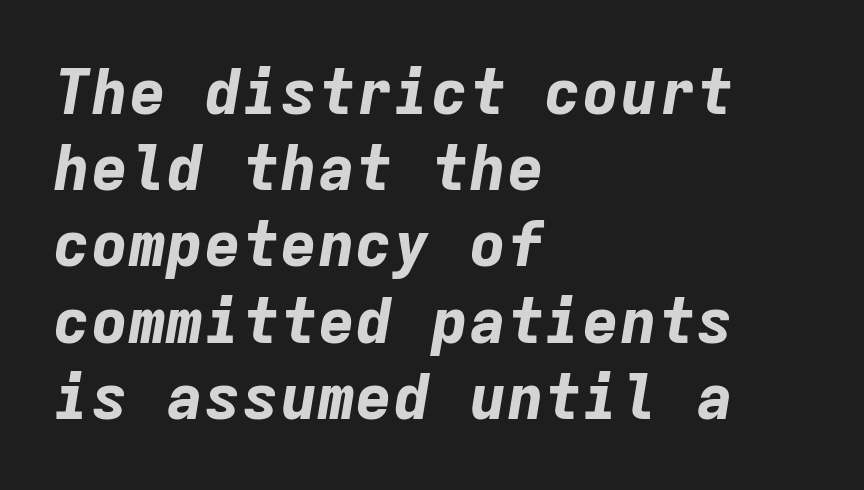
The image shows 63 px bold type, italic (leaning right), monospaced; set left-aligned, line spacing 1.21x, normal letter spacing, not underlined; low stroke contrast and a medium x-height.
